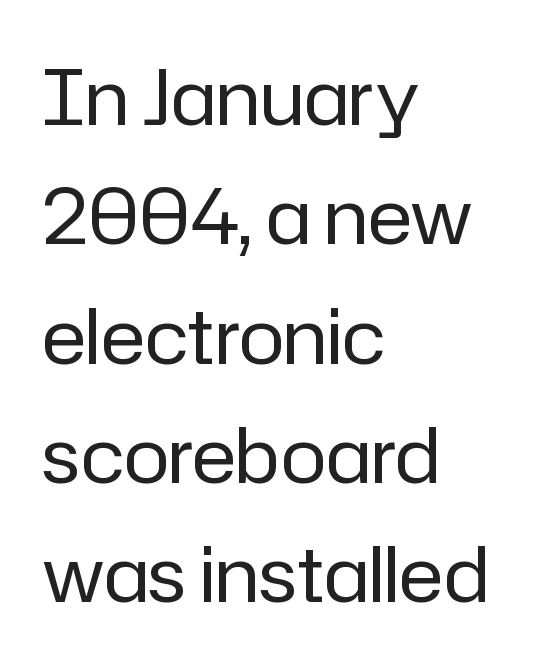
{"serif": "no", "italic": "no", "bold": "no", "weight": "regular", "width": "normal", "stroke_contrast": "low", "x_height": "medium", "monospaced": "no", "underline": "no", "align": "left", "line_spacing": "normal", "line_spacing_ratio": 1.57, "letter_spacing": "normal", "letter_spacing_em": 0.0, "glyph_px": 76}
